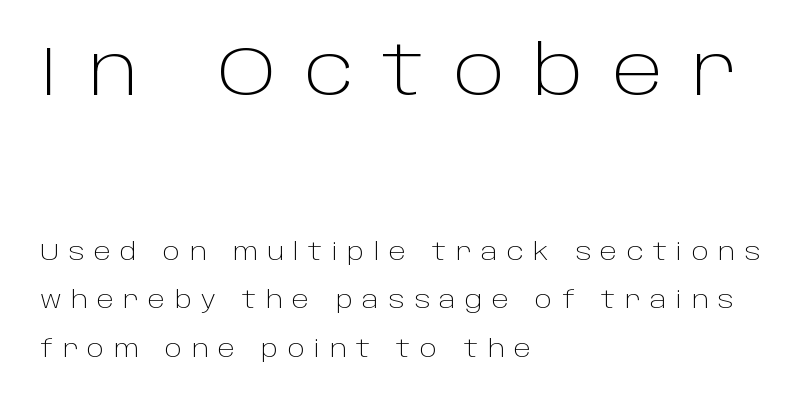
The image shows 69 px light sans-serif type, upright; set left-aligned, loose line spacing (2.11x), unusually wide letter spacing (+0.41 em), not underlined; the first (top) block is 3.0x larger; low stroke contrast and a large x-height.
